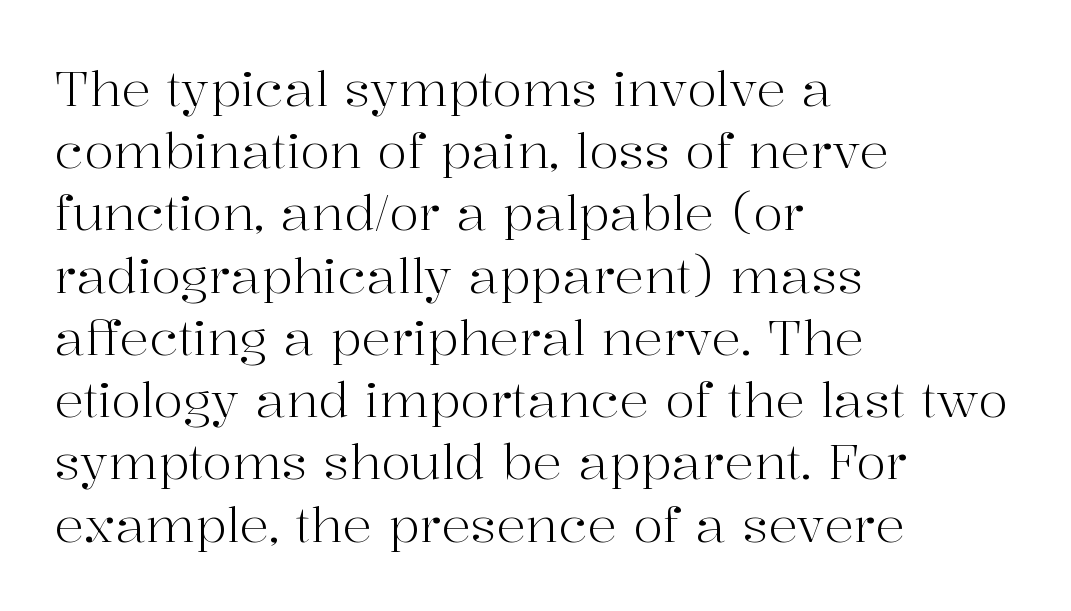
The image shows 49 px light serif type, upright; set left-aligned, normal line spacing (1.27x), normal letter spacing, not underlined; high stroke contrast and a medium x-height.
